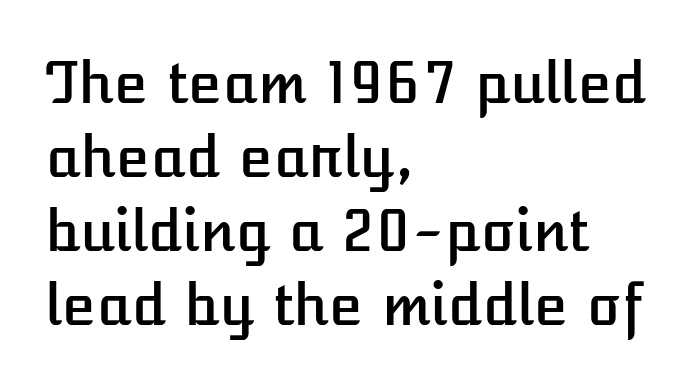
Q: Is the text italic (slanted)? A: No, it is upright.
Q: Is the text underlined? A: No.
Q: How is the paragraph aligned? A: Left-aligned.
Q: Is the spacing between letters normal or unusually wide? A: Normal.
Q: Is the spacing between lines tight, normal or loose? A: Normal.
Q: Width (condensed, normal, or wide)? A: Normal.
Q: Stroke contrast? A: Low.
Q: x-height? A: Medium.
Q: Monospaced? A: No.
